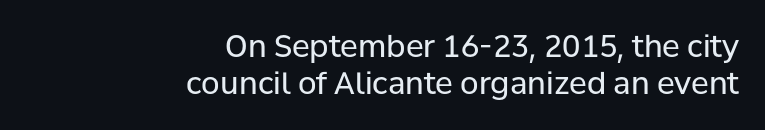
The image shows 30 px regular-weight sans-serif type, upright; set right-aligned, line spacing 1.23x, normal letter spacing, not underlined; low stroke contrast and a medium x-height.
